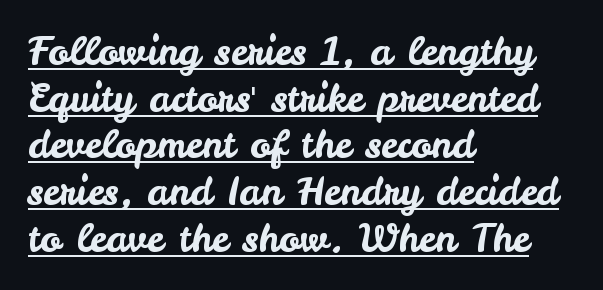
{"serif": "no", "width": "normal", "stroke_contrast": "low", "x_height": "small", "monospaced": "no", "underline": "yes", "align": "left", "line_spacing_ratio": 1.23, "letter_spacing": "normal", "letter_spacing_em": 0.0, "glyph_px": 38}
